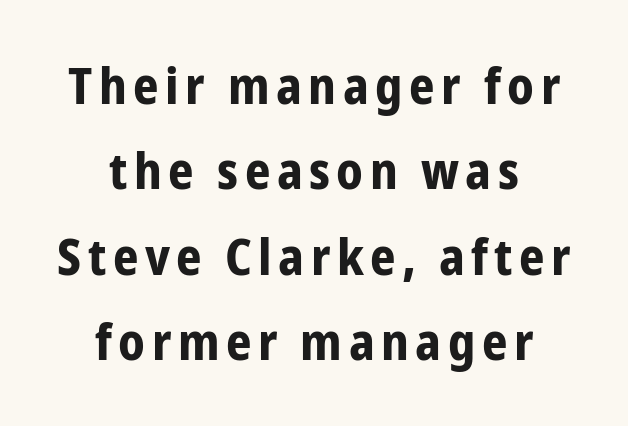
The image shows 50 px bold, condensed sans-serif type, upright; set centered, line spacing 1.71x, not underlined; low stroke contrast and a medium x-height.
